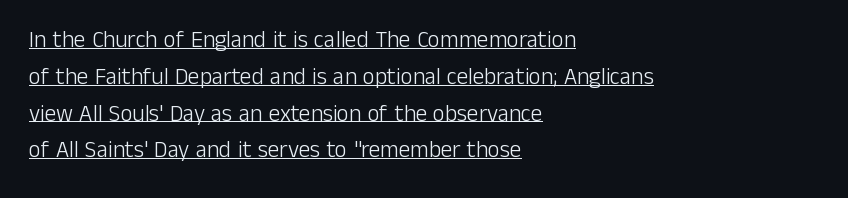
Q: Is the text bold? A: No.
Q: Is the text italic (slanted)? A: No, it is upright.
Q: Is the text underlined? A: Yes.
Q: How is the paragraph aligned? A: Left-aligned.
Q: Is the spacing between letters normal or unusually wide? A: Normal.
Q: Is the spacing between lines tight, normal or loose? A: Normal.
